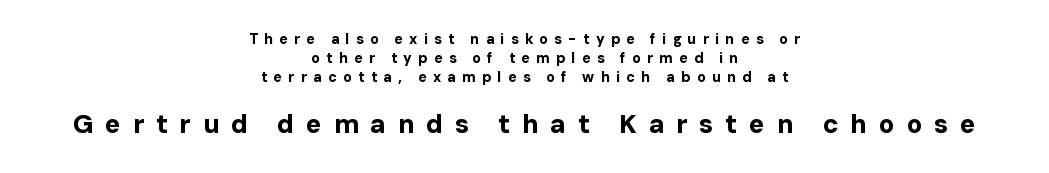
The image shows 26 px bold type, upright; set centered, normal line spacing (1.34x), unusually wide letter spacing (+0.45 em), not underlined; the second (bottom) block is 1.86x larger.
